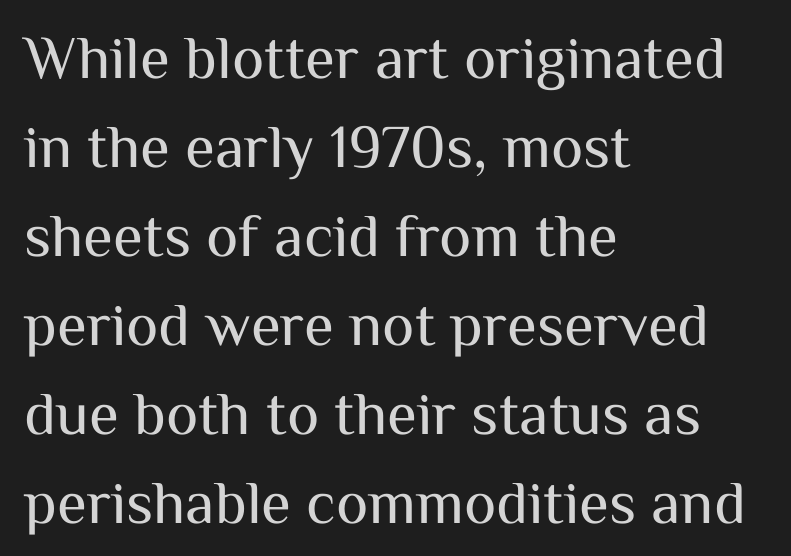
Each stroke keeps to a modest, everyday thickness or less. Plain, unruled lines of type. Words appear dense and cohesive because spacing is normal. Font category for this specimen: sans-serif. Whoever set this chose a conventional vertical rhythm.
